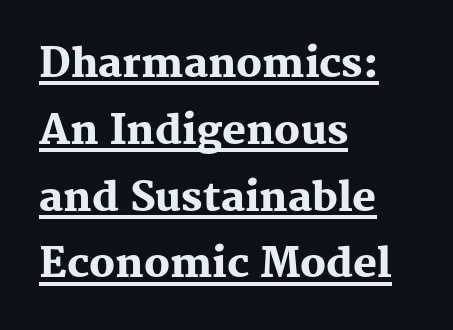
{"serif": "yes", "italic": "no", "bold": "yes", "weight": "heavy", "width": "normal", "stroke_contrast": "medium", "x_height": "medium", "monospaced": "no", "underline": "yes", "align": "left", "line_spacing": "normal", "line_spacing_ratio": 1.67, "letter_spacing": "normal", "letter_spacing_em": 0.0, "glyph_px": 40}
